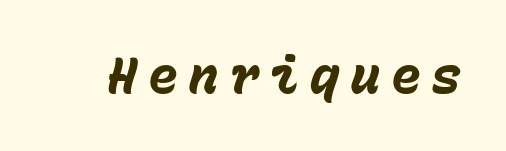
{"italic": "yes", "lean": "right", "slant_degrees": 15, "bold": "yes", "weight": "heavy", "width": "normal", "stroke_contrast": "low", "x_height": "medium", "monospaced": "yes", "underline": "no", "letter_spacing": "wide", "letter_spacing_em": 0.21, "glyph_px": 50}
